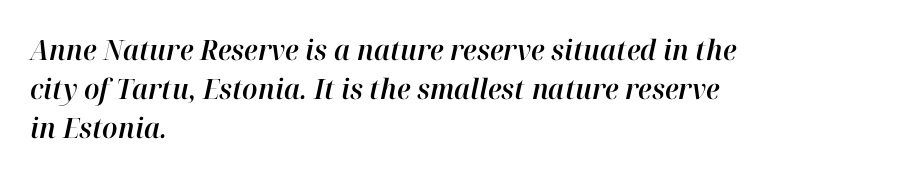
The image shows 28 px text type, italic (leaning right); set left-aligned, normal line spacing (1.39x), normal letter spacing, not underlined; high stroke contrast and a medium x-height.
